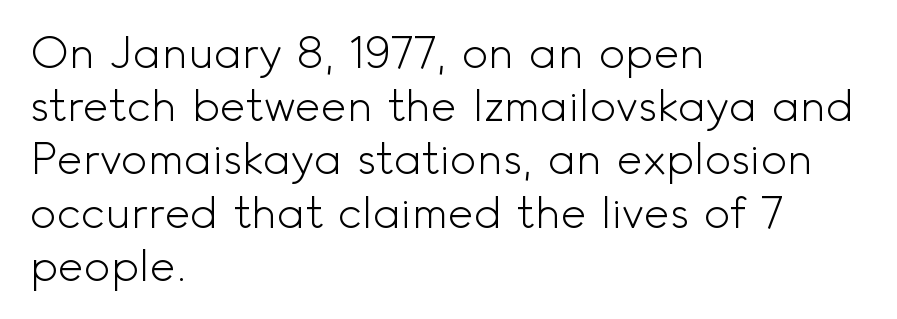
The image shows 44 px light sans-serif type, upright; set left-aligned, line spacing 1.21x, normal letter spacing, not underlined; a small x-height.
